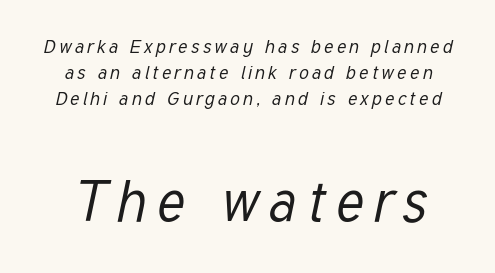
Q: Is the text bold? A: No.
Q: Is the text italic (slanted)? A: Yes, it leans right by about 12 degrees.
Q: Is the text underlined? A: No.
Q: How is the paragraph aligned? A: Centered.
Q: Is the spacing between lines tight, normal or loose? A: Normal.
Q: Which block of text is set in a larger size, the first (top) or the second (bottom)? A: The second (bottom) one.
Q: Width (condensed, normal, or wide)? A: Condensed.
Q: Stroke contrast? A: Low.
Q: x-height? A: Medium.
Q: Monospaced? A: No.
